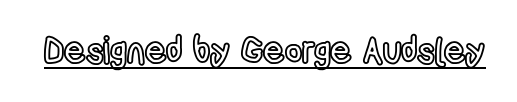
Q: Is the text italic (slanted)? A: No, it is upright.
Q: Is the text underlined? A: Yes.
Q: Is the spacing between letters normal or unusually wide? A: Normal.
Q: Width (condensed, normal, or wide)? A: Condensed.
Q: x-height? A: Medium.
Q: Monospaced? A: No.
